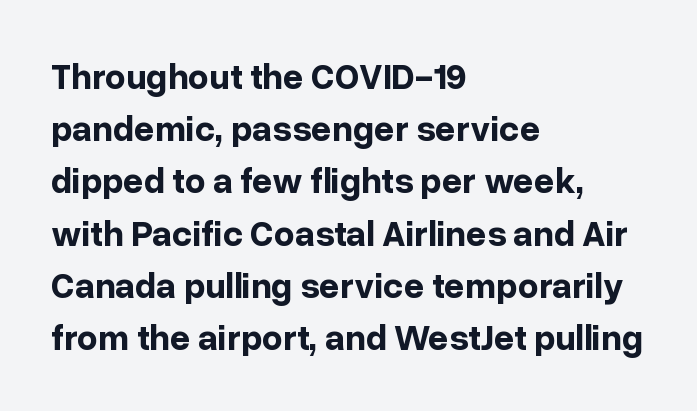
Q: Is the text bold? A: Yes.
Q: Is the text italic (slanted)? A: No, it is upright.
Q: Is the typeface a serif or a sans-serif typeface? A: Sans-serif.
Q: Is the text underlined? A: No.
Q: How is the paragraph aligned? A: Left-aligned.
Q: Is the spacing between letters normal or unusually wide? A: Normal.
Q: Is the spacing between lines tight, normal or loose? A: Normal.
Q: Width (condensed, normal, or wide)? A: Normal.
Q: Stroke contrast? A: Low.
Q: x-height? A: Medium.
Q: Monospaced? A: No.
